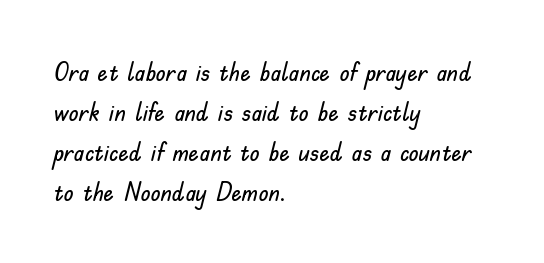
Descender tails drop into unmarked territory. Each word holds together tightly as a unit, with standard inter-letter gaps. A student would call this left alignment; a typographer would say flush left, rag right. If you measured baseline to baseline, you'd find a middling distance.
